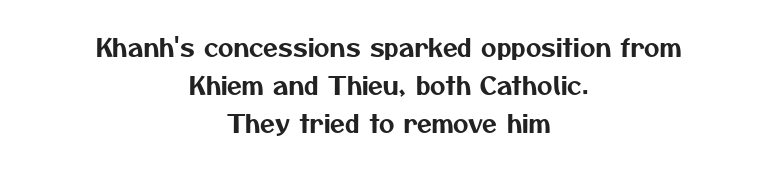
Q: Is the text underlined? A: No.
Q: How is the paragraph aligned? A: Centered.
Q: Is the spacing between letters normal or unusually wide? A: Normal.
Q: Is the spacing between lines tight, normal or loose? A: Normal.
